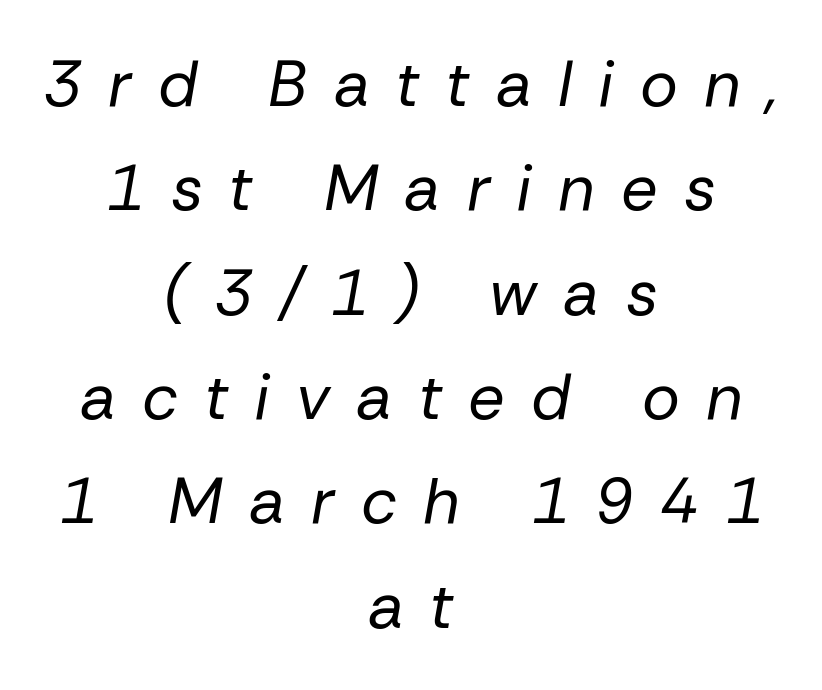
Q: Is the text bold? A: No.
Q: Is the text italic (slanted)? A: Yes, it leans right by about 10 degrees.
Q: Is the text underlined? A: No.
Q: How is the paragraph aligned? A: Centered.
Q: Is the spacing between letters normal or unusually wide? A: Unusually wide.
Q: Is the spacing between lines tight, normal or loose? A: Normal.
Q: Width (condensed, normal, or wide)? A: Normal.
Q: Stroke contrast? A: Low.
Q: x-height? A: Medium.
Q: Monospaced? A: No.
